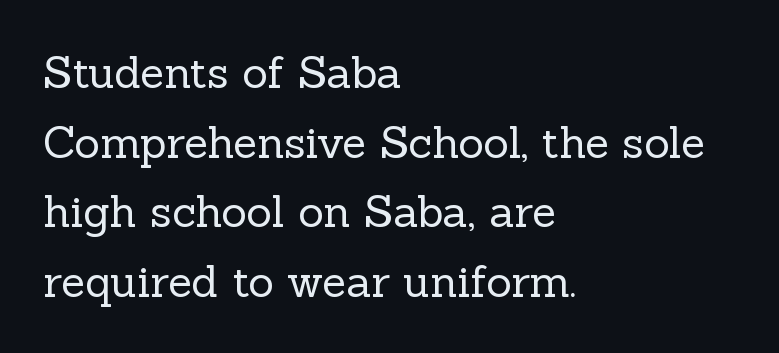
The image shows 44 px regular-weight serif type, upright; set left-aligned, normal line spacing (1.58x), normal letter spacing, not underlined; a medium x-height.
